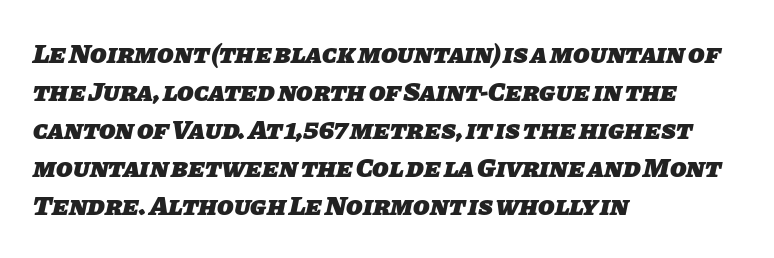
Beneath every word, the page is bare. Short note: letters normally spaced. Does the leading feel generous? No, just average. Alignment: flush left.
